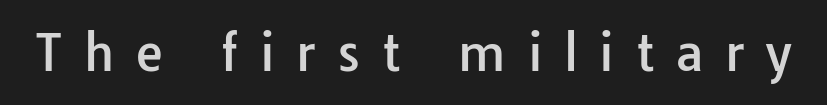
The image shows 50 px sans-serif type, upright; set unusually wide letter spacing (+0.43 em), not underlined; low stroke contrast and a medium x-height.
